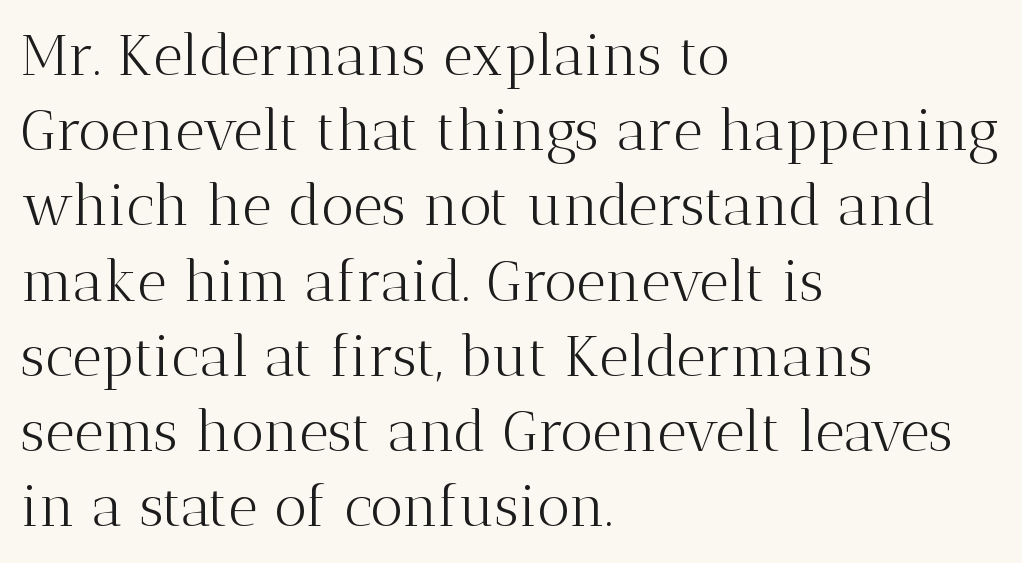
{"serif": "yes", "italic": "no", "bold": "no", "weight": "light", "width": "normal", "stroke_contrast": "medium", "x_height": "medium", "monospaced": "no", "underline": "no", "align": "left", "line_spacing": "normal", "line_spacing_ratio": 1.32, "letter_spacing": "normal", "letter_spacing_em": 0.0, "glyph_px": 57}
